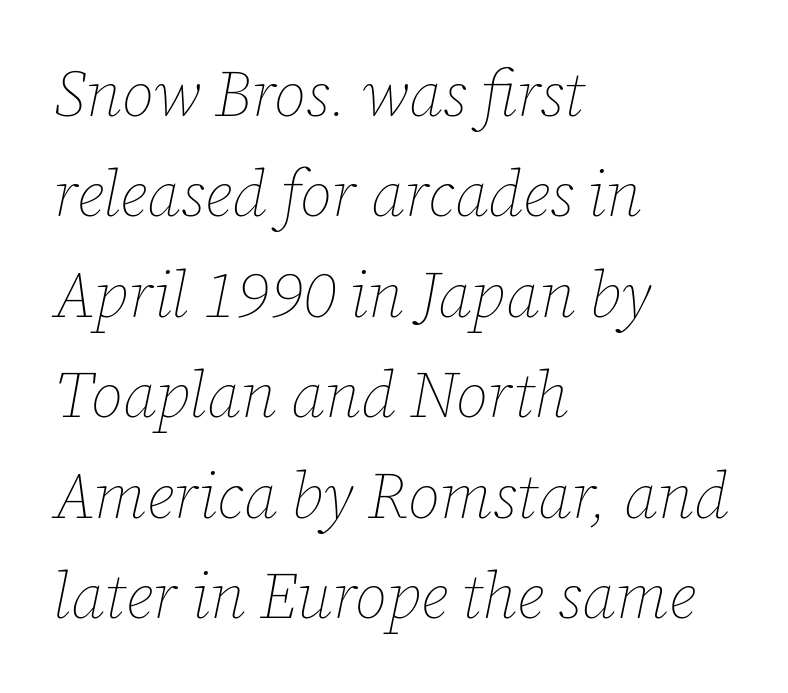
Default kerning and tracking; the words read as compact shapes. Notice how the passage keeps a crisp vertical edge on the left only. Designer's note — italics engaged. The string is rendered with underlining switched off.
